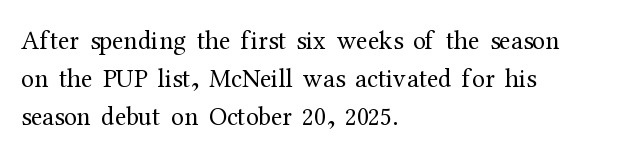
Q: Is the text bold? A: No.
Q: Is the text italic (slanted)? A: No, it is upright.
Q: Is the text underlined? A: No.
Q: How is the paragraph aligned? A: Left-aligned.
Q: Is the spacing between letters normal or unusually wide? A: Normal.
Q: Is the spacing between lines tight, normal or loose? A: Normal.
